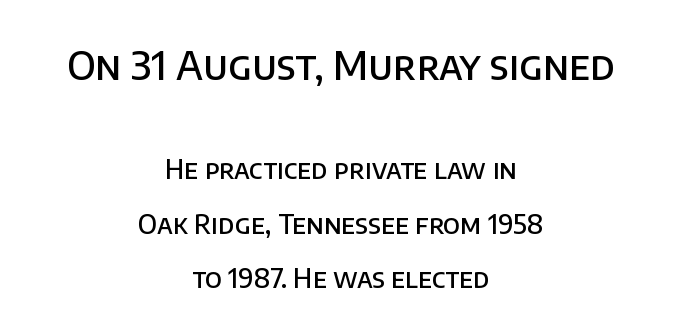
Q: Is the text bold? A: Semi-bold.
Q: Is the text italic (slanted)? A: No, it is upright.
Q: Is the typeface a serif or a sans-serif typeface? A: Sans-serif.
Q: Is the text underlined? A: No.
Q: How is the paragraph aligned? A: Centered.
Q: Is the spacing between letters normal or unusually wide? A: Normal.
Q: Is the spacing between lines tight, normal or loose? A: Loose.
Q: Which block of text is set in a larger size, the first (top) or the second (bottom)? A: The first (top) one.
Q: Width (condensed, normal, or wide)? A: Normal.
Q: Stroke contrast? A: Low.
Q: x-height? A: Large.
Q: Monospaced? A: No.
